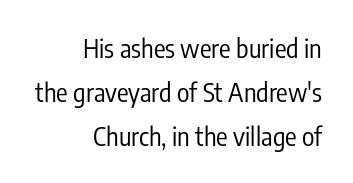
{"italic": "no", "bold": "no", "underline": "no", "align": "right", "line_spacing": "normal", "line_spacing_ratio": 1.69, "letter_spacing": "normal", "letter_spacing_em": 0.0, "glyph_px": 26}
